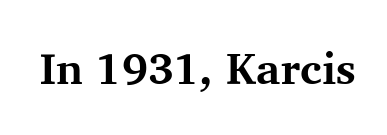
The passage shown is typed in a proportional face where columns would drift. The letters carry serifs — small finishing strokes at the ends of their stems. Short note: letters normally spaced. These lines were composed using upright roman letters.
